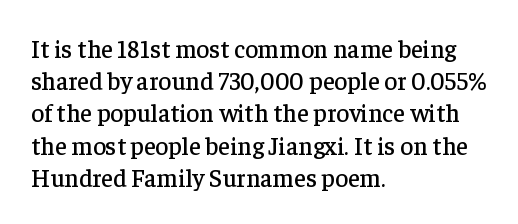
The image shows 25 px text type, upright; set left-aligned, normal line spacing (1.29x), normal letter spacing, not underlined.
